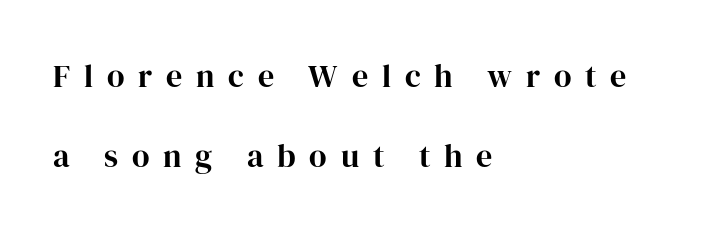
Q: Is the text bold? A: Yes.
Q: Is the text italic (slanted)? A: No, it is upright.
Q: Is the typeface a serif or a sans-serif typeface? A: Serif.
Q: Is the text underlined? A: No.
Q: How is the paragraph aligned? A: Left-aligned.
Q: Is the spacing between letters normal or unusually wide? A: Unusually wide.
Q: Is the spacing between lines tight, normal or loose? A: Loose.
Q: Width (condensed, normal, or wide)? A: Normal.
Q: Stroke contrast? A: High.
Q: x-height? A: Medium.
Q: Monospaced? A: No.
